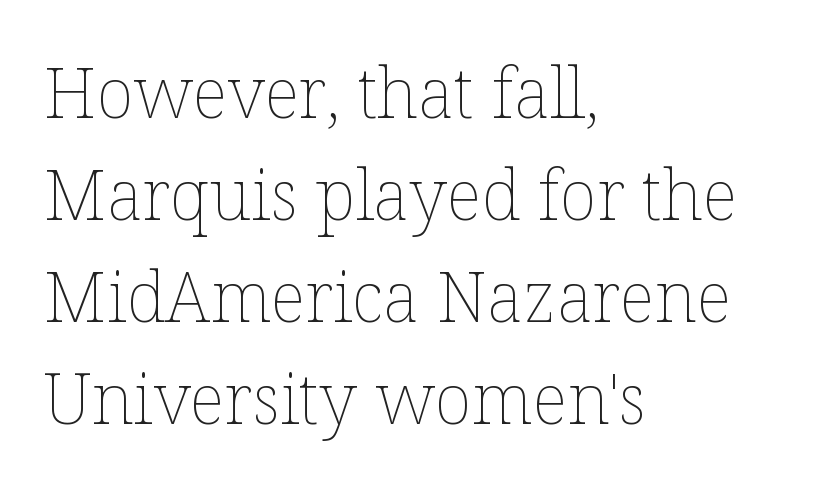
Honestly, the row spacing looks completely unremarkable. The letters advance in unequal steps, a hallmark of proportional type. The letterforms sit shoulder to shoulder at normal distance. Casual observation: everything's shoved over to the left. Underlining? Definitely not there. Do the letters lean? They stand straight.
